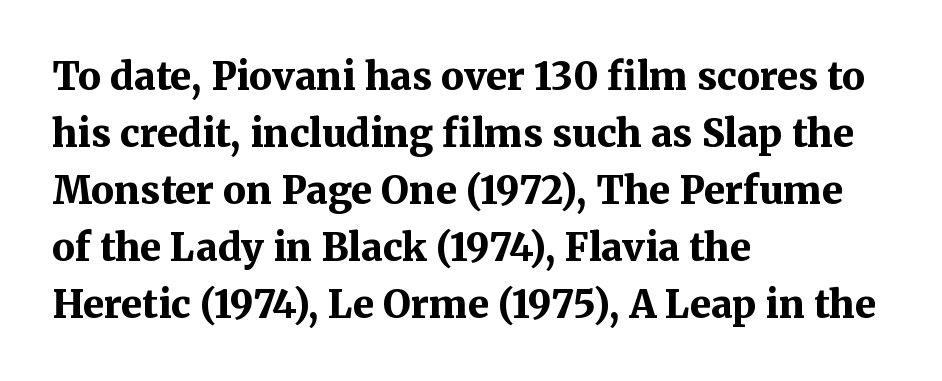
Q: Is the text bold? A: Yes.
Q: Is the text italic (slanted)? A: No, it is upright.
Q: Is the typeface a serif or a sans-serif typeface? A: Serif.
Q: Is the text underlined? A: No.
Q: How is the paragraph aligned? A: Left-aligned.
Q: Is the spacing between letters normal or unusually wide? A: Normal.
Q: Is the spacing between lines tight, normal or loose? A: Normal.
Q: Width (condensed, normal, or wide)? A: Normal.
Q: Stroke contrast? A: Medium.
Q: x-height? A: Medium.
Q: Monospaced? A: No.
